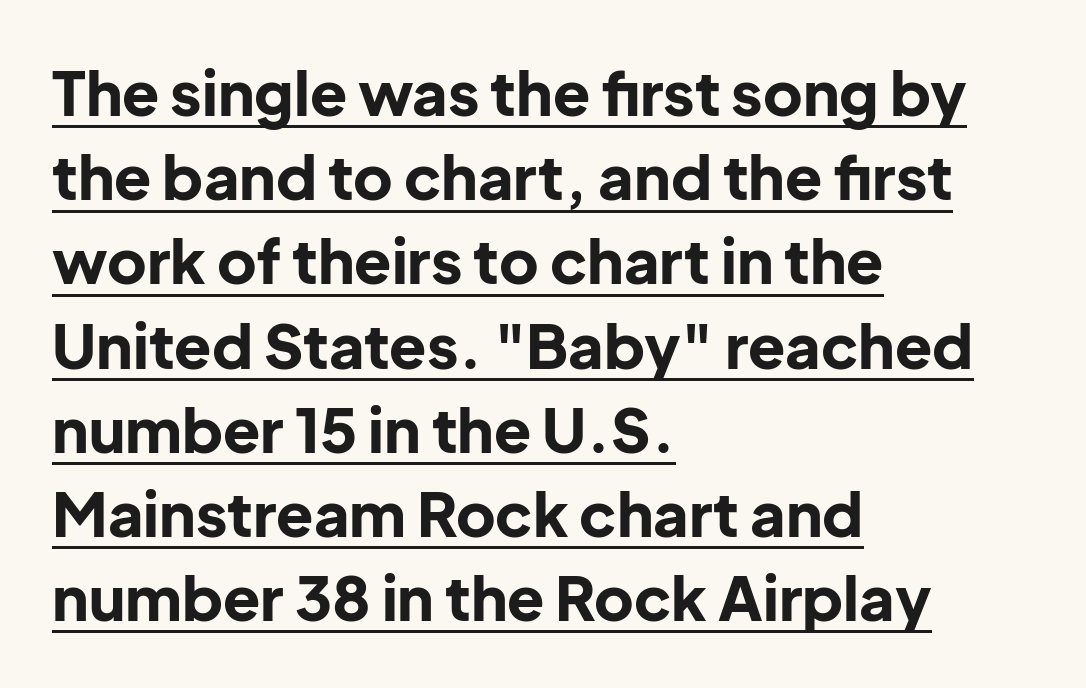
{"serif": "no", "italic": "no", "bold": "yes", "weight": "bold", "width": "normal", "stroke_contrast": "low", "x_height": "medium", "monospaced": "no", "underline": "yes", "align": "left", "line_spacing": "normal", "line_spacing_ratio": 1.38, "letter_spacing": "normal", "letter_spacing_em": 0.0, "glyph_px": 61}
